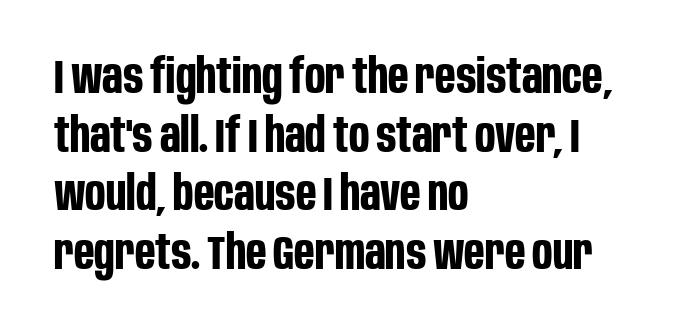
{"serif": "no", "italic": "no", "bold": "yes", "weight": "bold", "width": "condensed", "stroke_contrast": "low", "x_height": "large", "monospaced": "no", "underline": "no", "align": "left", "line_spacing_ratio": 1.22, "letter_spacing": "normal", "letter_spacing_em": 0.0, "glyph_px": 48}
